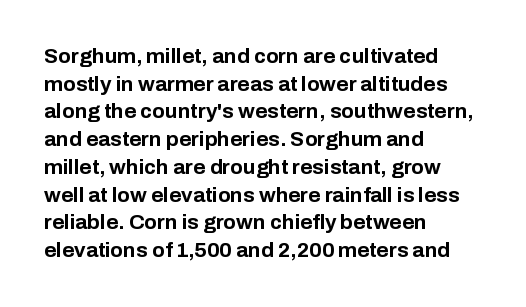
Q: Is the text bold? A: Yes.
Q: Is the text italic (slanted)? A: No, it is upright.
Q: Is the text underlined? A: No.
Q: How is the paragraph aligned? A: Left-aligned.
Q: Is the spacing between letters normal or unusually wide? A: Normal.
Q: Is the spacing between lines tight, normal or loose? A: Normal.
